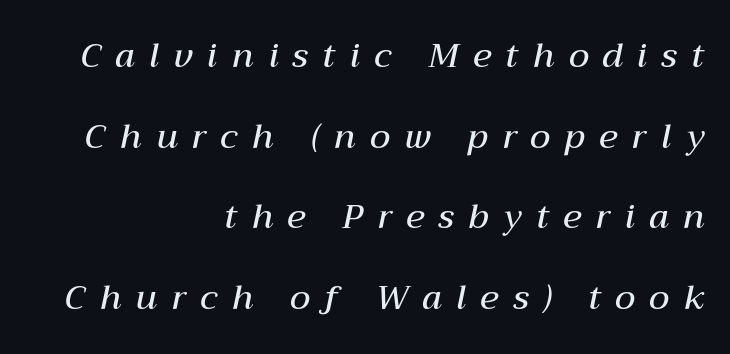
Tall strokes in this sample are angled rather than plumb. The gap between lines stays unmarked. Loose tracking; the words dissolve into strings of separated letters. Leading: increased. Each letter keeps its own natural width here, so spacing adapts to shape.
